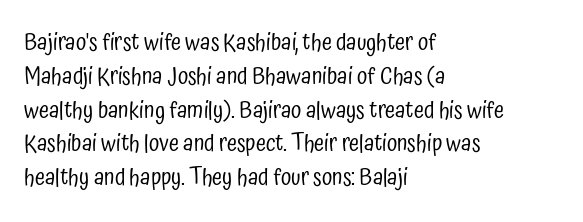
The image shows 23 px text type, upright; set left-aligned, normal line spacing (1.47x), normal letter spacing, not underlined.
